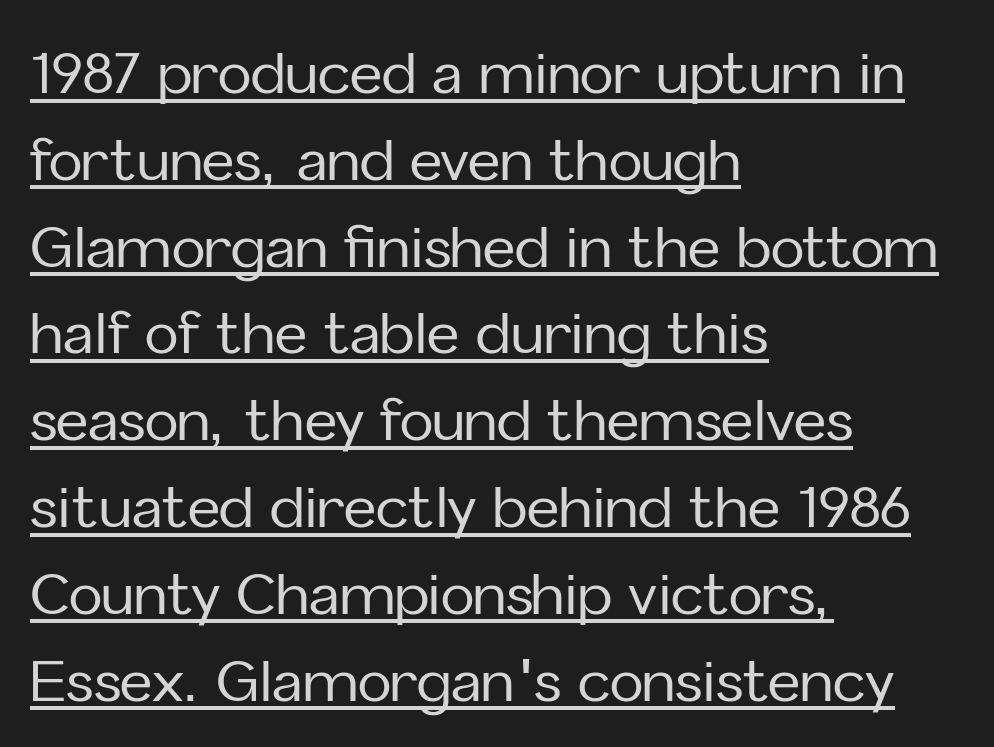
Vertically, the passage feels balanced, rows spaced as you'd expect. Horizontal alignment here is leftward, the default for most running prose. In designer terms, the underline attribute is active on this setting. Here the designer chose a conventional face with non-uniform glyph widths. What kind of face is this? One without serifs — a sans.
